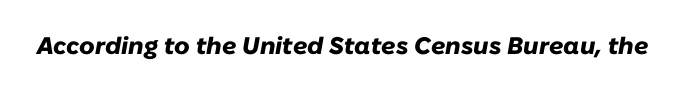
{"italic": "yes", "lean": "right", "slant_degrees": 10, "bold": "yes", "underline": "no", "letter_spacing": "normal", "letter_spacing_em": 0.0, "glyph_px": 24}
